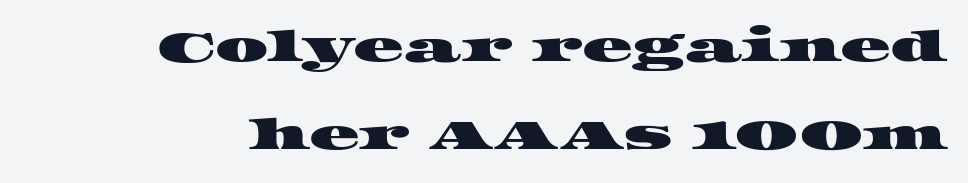
Q: Is the typeface a serif or a sans-serif typeface? A: Serif.
Q: Is the text underlined? A: No.
Q: Is the spacing between letters normal or unusually wide? A: Normal.
Q: Is the spacing between lines tight, normal or loose? A: Loose.
Q: Width (condensed, normal, or wide)? A: Wide.
Q: Stroke contrast? A: High.
Q: x-height? A: Large.
Q: Monospaced? A: No.
